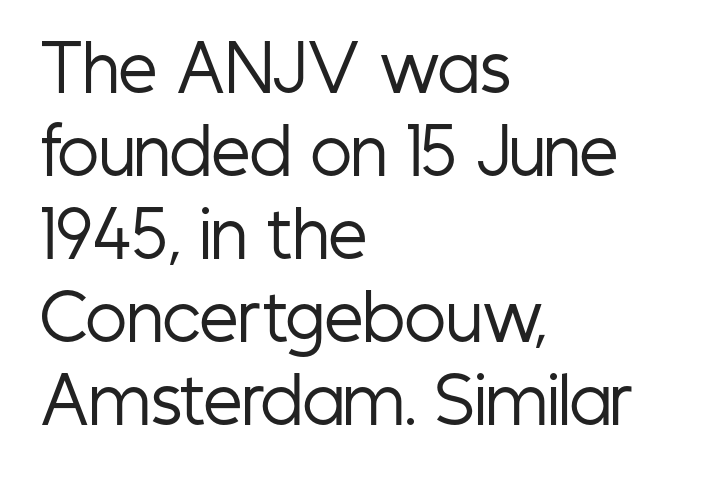
{"serif": "no", "italic": "no", "bold": "no", "weight": "regular", "width": "condensed", "stroke_contrast": "low", "x_height": "medium", "monospaced": "no", "underline": "no", "align": "left", "line_spacing": "normal", "line_spacing_ratio": 1.34, "letter_spacing": "normal", "letter_spacing_em": 0.0, "glyph_px": 62}
